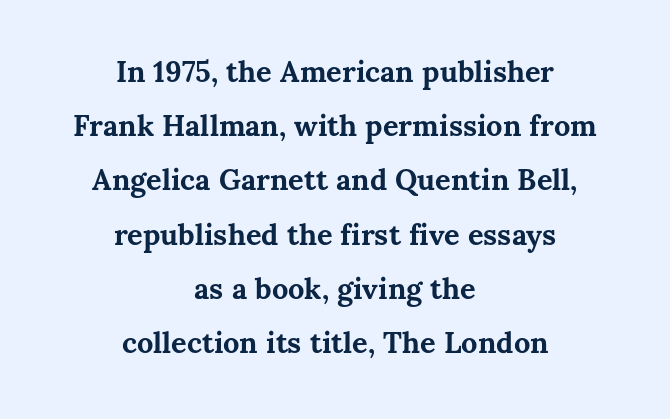
Upright lettering throughout. Is this a fixed-width face? No — the glyphs have proportional, varying widths. A student would call this center alignment; a typographer would say set centered. How heavy is the stroke? Heavy — this is a bold. Glance below the letters and you will spot only blank space.
